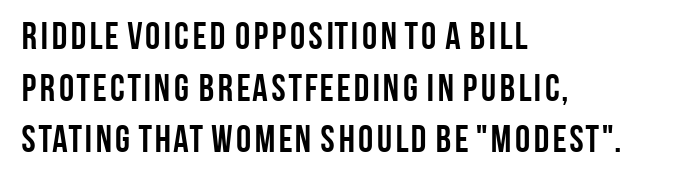
{"serif": "no", "italic": "no", "bold": "yes", "weight": "semibold", "width": "condensed", "stroke_contrast": "low", "x_height": "large", "monospaced": "no", "underline": "no", "align": "left", "line_spacing": "normal", "line_spacing_ratio": 1.36, "letter_spacing": "normal", "letter_spacing_em": 0.0, "glyph_px": 38}
